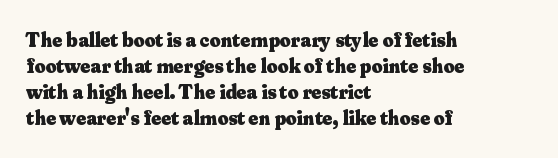
Q: Is the text bold? A: Yes.
Q: Is the text italic (slanted)? A: No, it is upright.
Q: Is the text underlined? A: No.
Q: How is the paragraph aligned? A: Left-aligned.
Q: Is the spacing between letters normal or unusually wide? A: Normal.
